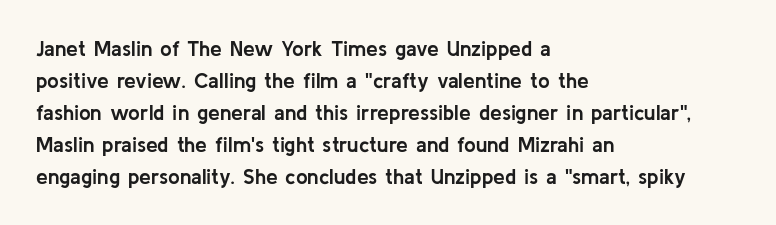
The image shows 21 px bold type, upright; set left-aligned, normal line spacing (1.52x), normal letter spacing, not underlined.
